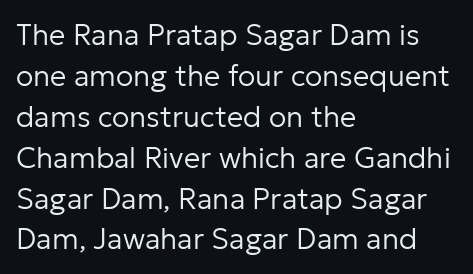
The image shows 29 px regular-weight sans-serif type, upright; set left-aligned, normal line spacing (1.41x), normal letter spacing, not underlined; low stroke contrast and a medium x-height.
